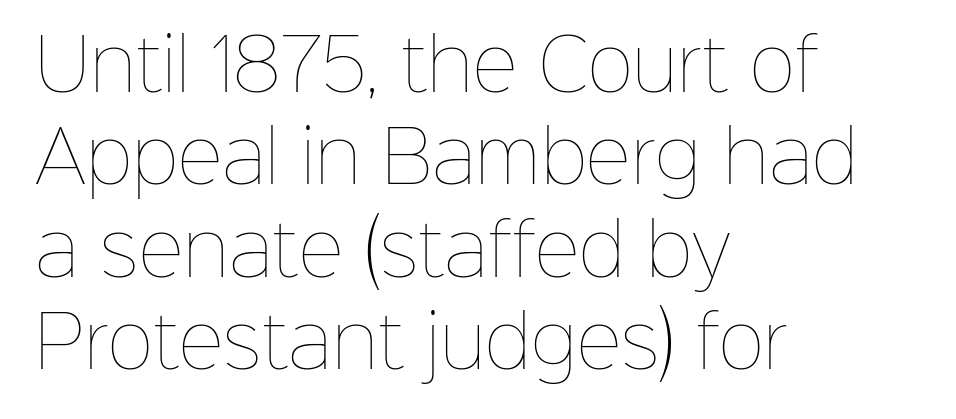
The image shows 70 px thin type, upright; set left-aligned, normal line spacing (1.32x), normal letter spacing, not underlined; low stroke contrast and a medium x-height.
